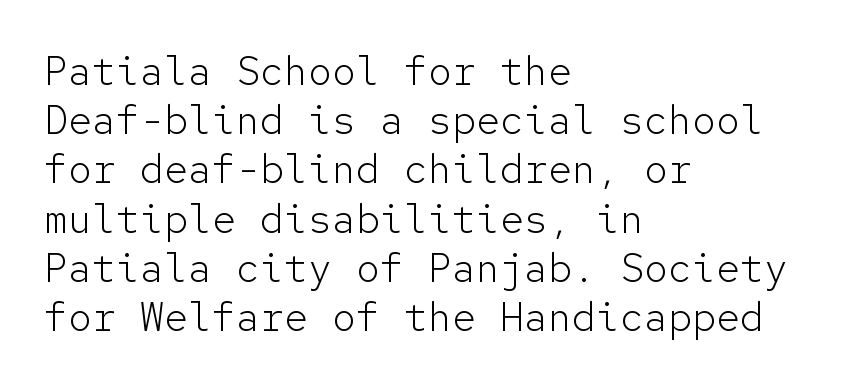
Q: Is the text bold? A: No.
Q: Is the text italic (slanted)? A: No, it is upright.
Q: Is the typeface a serif or a sans-serif typeface? A: Sans-serif.
Q: Is the text underlined? A: No.
Q: How is the paragraph aligned? A: Left-aligned.
Q: Is the spacing between letters normal or unusually wide? A: Normal.
Q: Width (condensed, normal, or wide)? A: Normal.
Q: Stroke contrast? A: Low.
Q: x-height? A: Medium.
Q: Monospaced? A: Yes.
